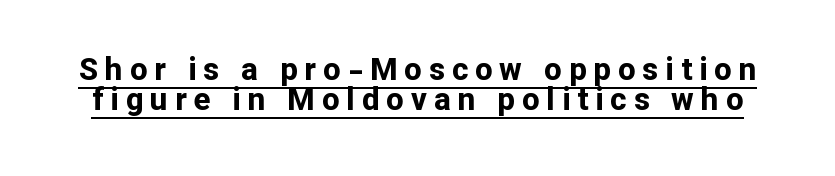
Q: Is the text bold? A: Yes.
Q: Is the text italic (slanted)? A: No, it is upright.
Q: Is the typeface a serif or a sans-serif typeface? A: Sans-serif.
Q: Is the text underlined? A: Yes.
Q: Is the spacing between letters normal or unusually wide? A: Unusually wide.
Q: Is the spacing between lines tight, normal or loose? A: Tight.
Q: Width (condensed, normal, or wide)? A: Normal.
Q: Stroke contrast? A: Low.
Q: x-height? A: Medium.
Q: Monospaced? A: No.
